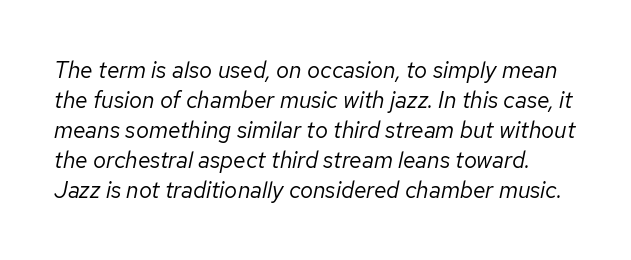
The passage shown stacks its lines at a standard gap. The specimen omits any rule beneath the text block's lines. Yep, that's italic — everything's leaning. The typeface has the unassuming heft of standard copy or less. Inter-character spacing is left at the font's built-in metrics.
